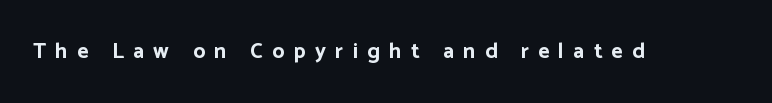
Is there any slant? The stems are plumb. Look at the tracking — it's clearly loosened, letters drifting apart. Descenders hang freely into open space. The font is running at its bold setting.
